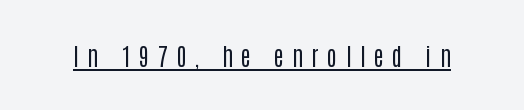
Q: Is the text bold? A: No.
Q: Is the text italic (slanted)? A: No, it is upright.
Q: Is the text underlined? A: Yes.
Q: Is the spacing between letters normal or unusually wide? A: Unusually wide.
